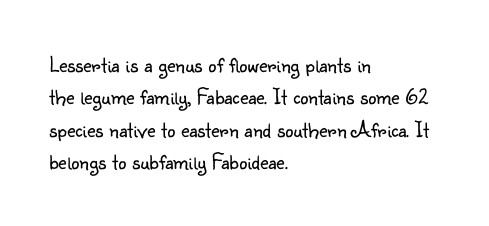
{"italic": "no", "bold": "no", "underline": "no", "align": "left", "line_spacing": "normal", "line_spacing_ratio": 1.41, "letter_spacing": "normal", "letter_spacing_em": 0.0, "glyph_px": 23}
